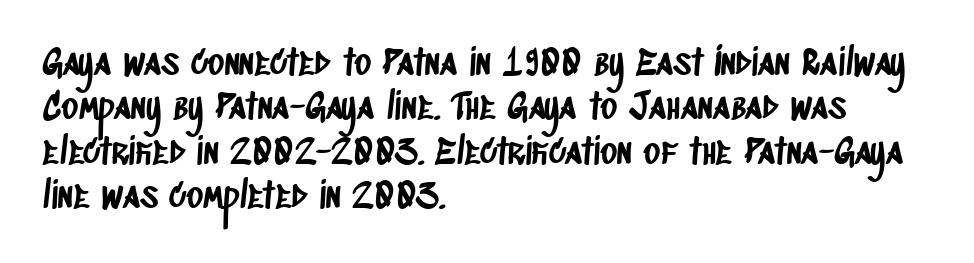
Any mark beneath the type? The region is blank. Each letter keeps its own natural width here, so spacing adapts to shape. No extra tracking has been applied to these lines. The lines in this sample share a left origin and differ only in where they stop. Serifs: no, the terminals of the letterforms are clean.
